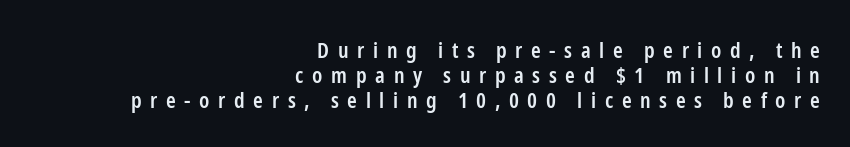
The image shows 22 px text type, upright; set right-aligned, tight line spacing (1.14x), unusually wide letter spacing (+0.39 em), not underlined.
